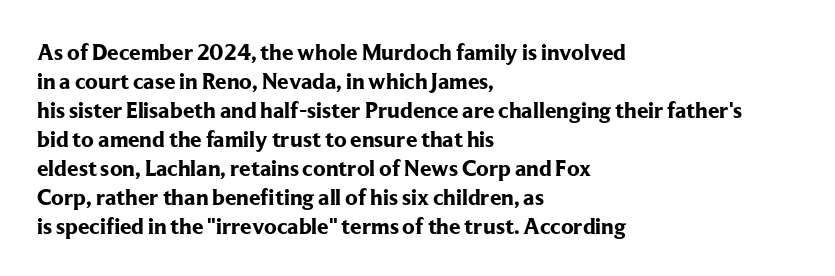
Q: Is the text bold? A: Yes.
Q: Is the text italic (slanted)? A: No, it is upright.
Q: Is the text underlined? A: No.
Q: How is the paragraph aligned? A: Left-aligned.
Q: Is the spacing between letters normal or unusually wide? A: Normal.
Q: Is the spacing between lines tight, normal or loose? A: Normal.
